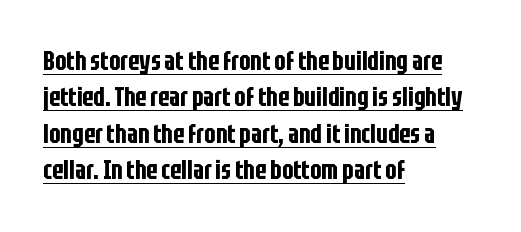
The image shows 27 px text type, upright; set left-aligned, normal line spacing (1.35x), normal letter spacing, underlined.
